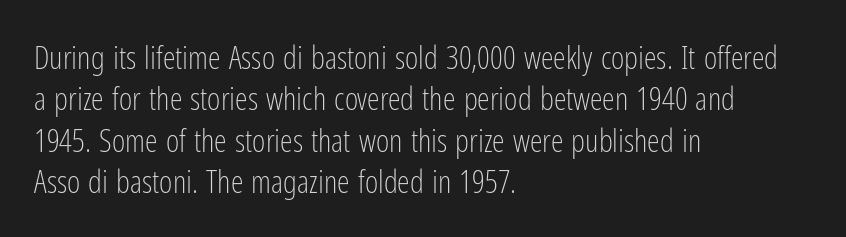
{"serif": "no", "italic": "no", "bold": "no", "weight": "light", "width": "condensed", "stroke_contrast": "low", "x_height": "medium", "monospaced": "no", "underline": "no", "align": "left", "line_spacing": "normal", "line_spacing_ratio": 1.29, "letter_spacing": "normal", "letter_spacing_em": 0.0, "glyph_px": 32}
